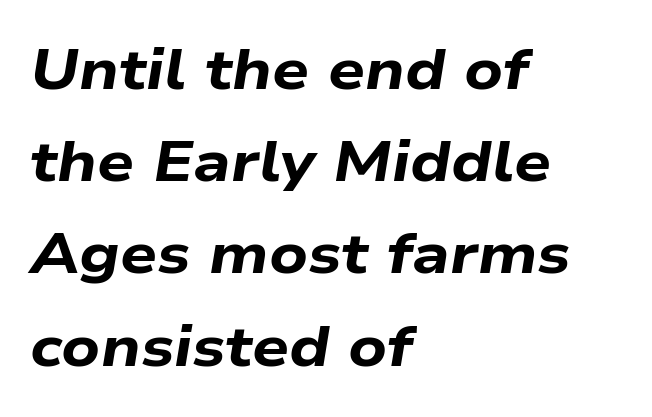
{"italic": "yes", "lean": "right", "slant_degrees": 9, "bold": "yes", "weight": "bold", "width": "wide", "stroke_contrast": "low", "x_height": "medium", "monospaced": "no", "underline": "no", "align": "left", "line_spacing": "normal", "line_spacing_ratio": 1.59, "letter_spacing": "normal", "letter_spacing_em": 0.0, "glyph_px": 58}
